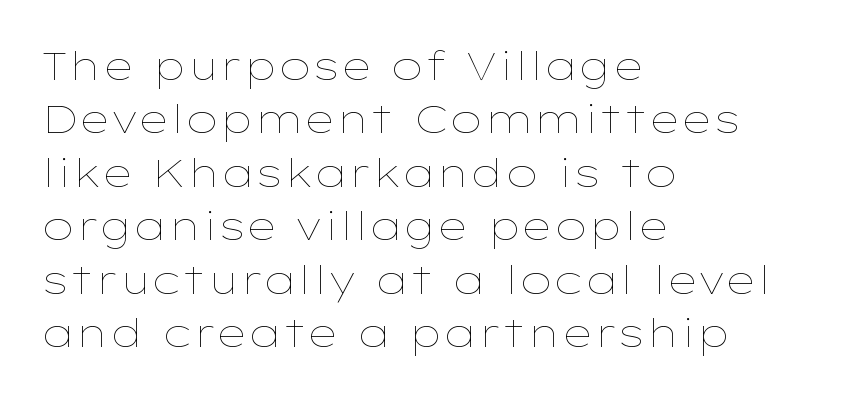
The image shows 39 px thin, wide type, upright; set left-aligned, normal line spacing (1.37x), normal letter spacing, not underlined; low stroke contrast and a medium x-height.
